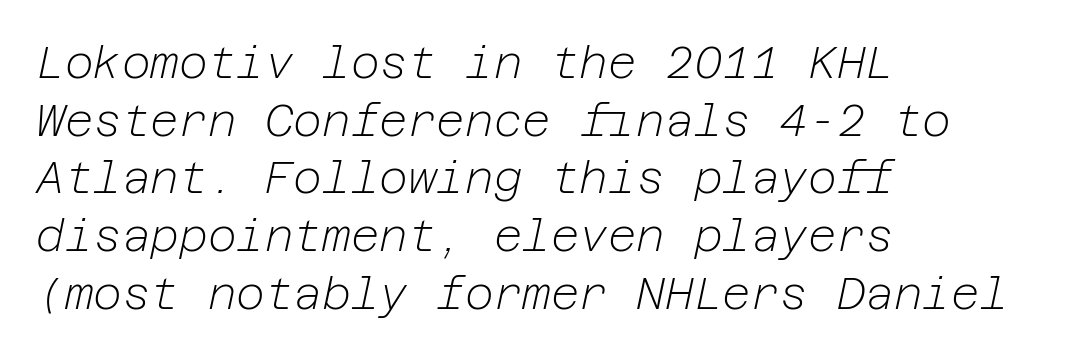
{"italic": "yes", "lean": "right", "slant_degrees": 12, "bold": "no", "weight": "light", "width": "normal", "stroke_contrast": "low", "x_height": "medium", "underline": "no", "align": "left", "line_spacing": "normal", "line_spacing_ratio": 1.31, "letter_spacing": "normal", "letter_spacing_em": 0.0, "glyph_px": 44}
